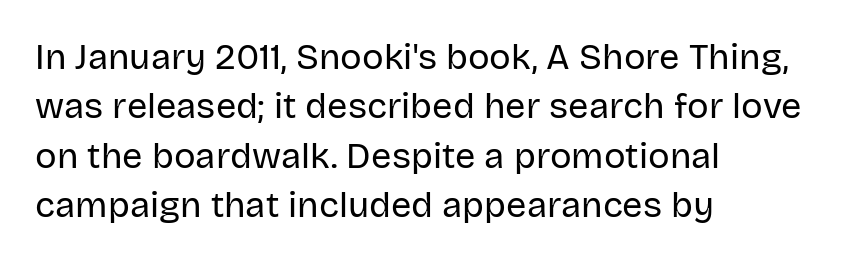
{"serif": "no", "italic": "no", "bold": "no", "weight": "regular", "width": "normal", "stroke_contrast": "low", "x_height": "large", "monospaced": "no", "underline": "no", "align": "left", "line_spacing": "normal", "line_spacing_ratio": 1.37, "letter_spacing": "normal", "letter_spacing_em": 0.0, "glyph_px": 36}
